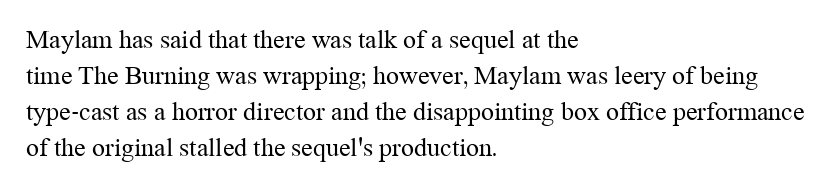
The image shows 26 px text type, upright; set left-aligned, normal line spacing (1.39x), normal letter spacing, not underlined.
